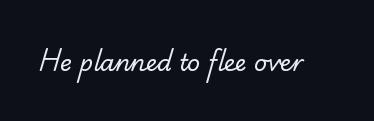
Q: Is the text bold? A: No.
Q: Is the text underlined? A: No.
Q: Is the spacing between letters normal or unusually wide? A: Normal.
